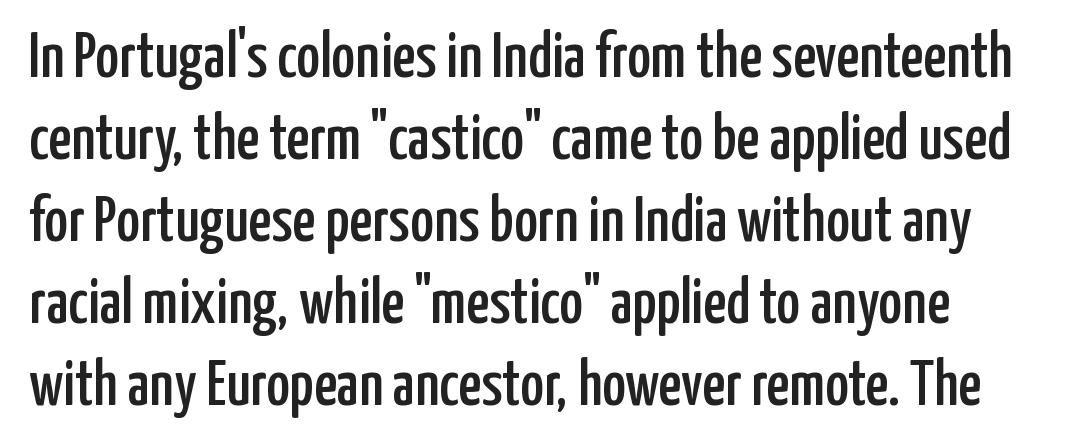
Note: no serifs on the glyphs. Students, note that the glyphs here touch the page at normal intervals. Here the designer chose a conventional face with non-uniform glyph widths. Check the space under the baseline: it is left empty. Evenly set lines give the paragraph a standard silhouette. Unlike italic type, these characters show no tilt at all.
